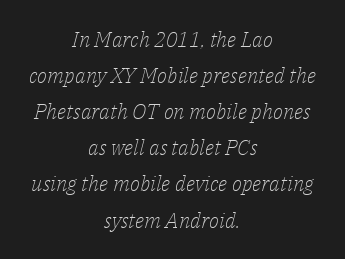
{"italic": "yes", "lean": "right", "slant_degrees": 14, "bold": "no", "underline": "no", "align": "center", "line_spacing_ratio": 1.72, "letter_spacing": "normal", "letter_spacing_em": 0.0, "glyph_px": 21}
